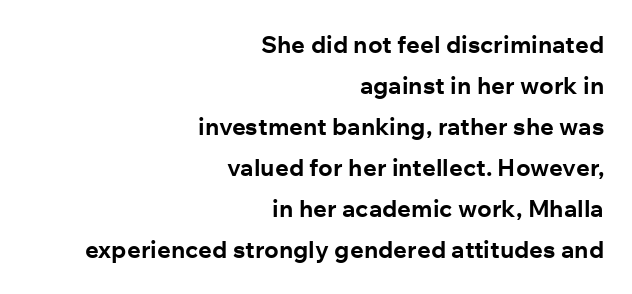
Inter-character spacing is left at the font's built-in metrics. The glyphs have the mass of a bold cut. The lettering stays uniformly vertical, giving the passage a roman look. The string is rendered with underlining switched off. Leftover space on each line is placed entirely before the opening word.
